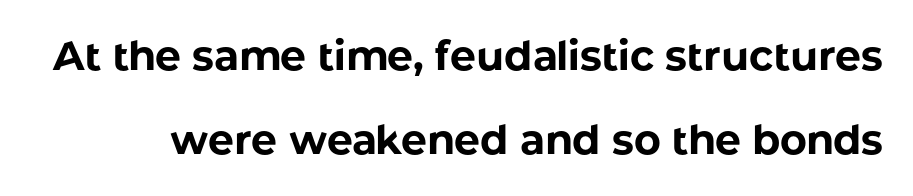
The image shows 41 px bold sans-serif type, upright; set loose line spacing (2.06x), normal letter spacing, not underlined; low stroke contrast and a medium x-height.
